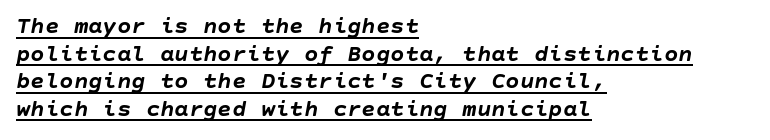
Students, this is bold: see how much ink each stroke carries. The rag falls on the right side of this text block. Italic? Definitely — the glyphs are oblique. A typesetter would call this zero additional tracking. Baseline-to-baseline distance is barely more than the letter height. This is underlined copy, the kind a proofreader might mark for attention.
